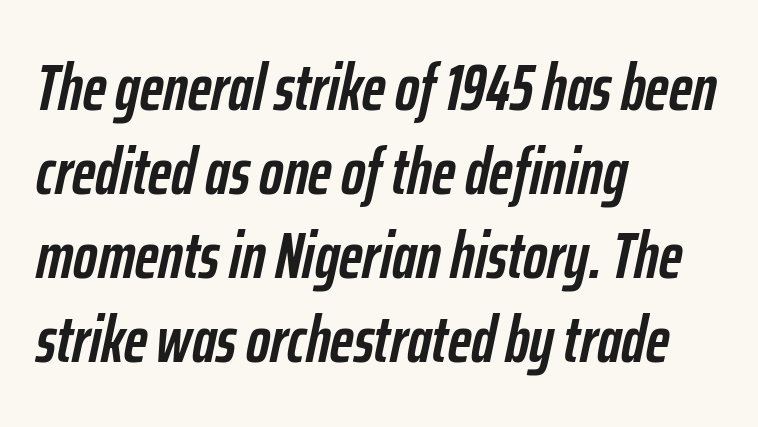
The image shows 65 px semibold, condensed type, italic (leaning right); set left-aligned, normal line spacing (1.29x), normal letter spacing, not underlined; low stroke contrast and a medium x-height.
